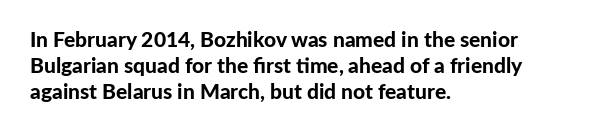
The strokes are fattened all the way to bold. Visually the block forms a straight wall on the left and a jagged coastline on the right. A typesetter would mark this as roman, not italic. The words here are not underlined.
